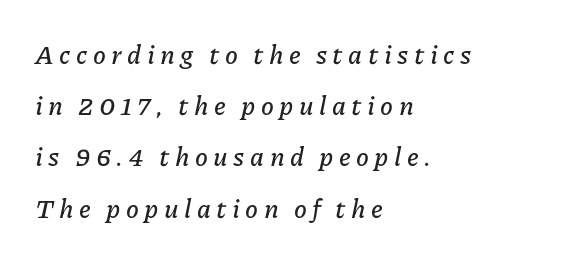
The image shows 26 px text type, italic (leaning right); set left-aligned, loose line spacing (1.97x), unusually wide letter spacing (+0.21 em), not underlined.
